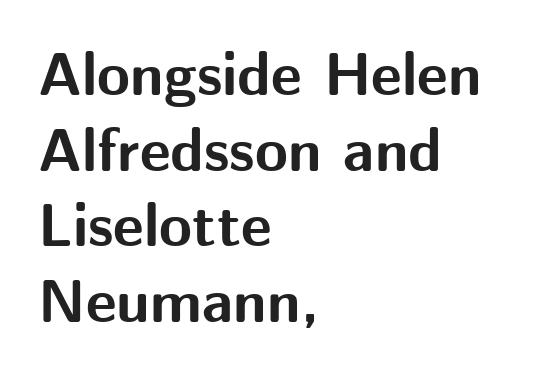
The lines sit at an ordinary, default distance from one another. The glyphs are unaccompanied by any horizontal stroke below them. Heavy, bold letterforms. Visually the block forms a straight wall on the left and a jagged coastline on the right.
